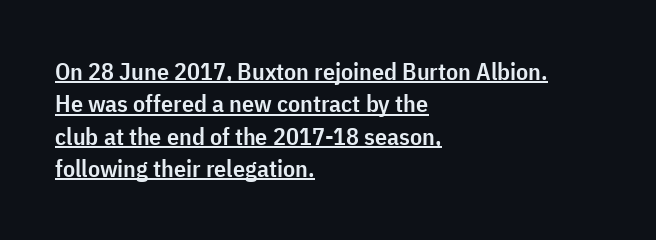
{"italic": "no", "bold": "semi", "underline": "yes", "align": "left", "line_spacing": "normal", "line_spacing_ratio": 1.35, "letter_spacing": "normal", "letter_spacing_em": 0.0, "glyph_px": 24}
